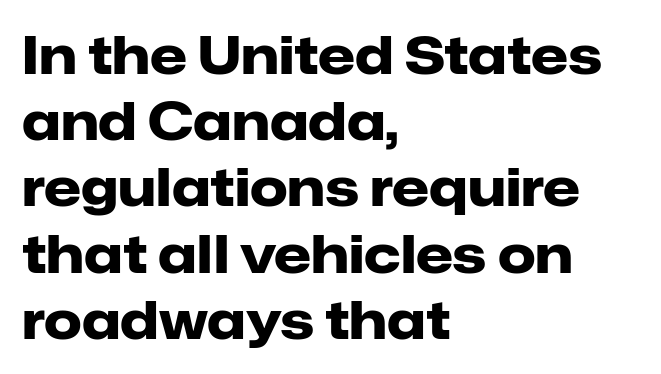
{"serif": "no", "italic": "no", "bold": "yes", "weight": "heavy", "width": "normal", "stroke_contrast": "low", "x_height": "medium", "monospaced": "no", "underline": "no", "align": "left", "line_spacing": "normal", "line_spacing_ratio": 1.25, "letter_spacing": "normal", "letter_spacing_em": 0.0, "glyph_px": 53}
